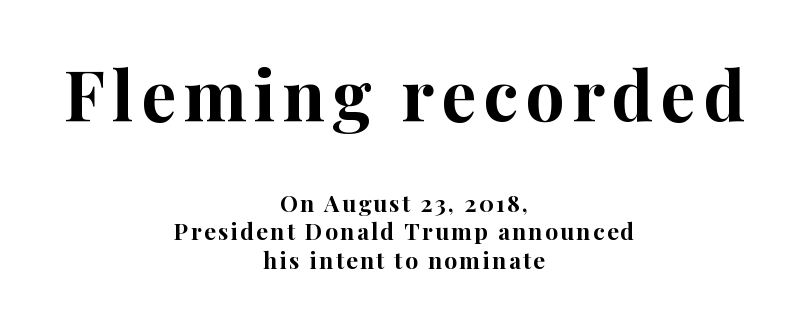
{"serif": "yes", "italic": "no", "bold": "yes", "weight": "bold", "width": "normal", "stroke_contrast": "high", "x_height": "medium", "monospaced": "no", "underline": "no", "align": "center", "line_spacing_ratio": 1.23, "larger_block": "first", "size_ratio": 3.04, "glyph_px": 70}
